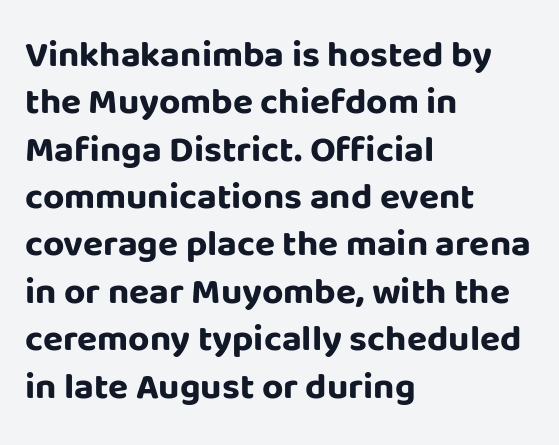
The image shows 37 px bold sans-serif type, upright; set left-aligned, normal line spacing (1.28x), normal letter spacing, not underlined; low stroke contrast and a large x-height.
